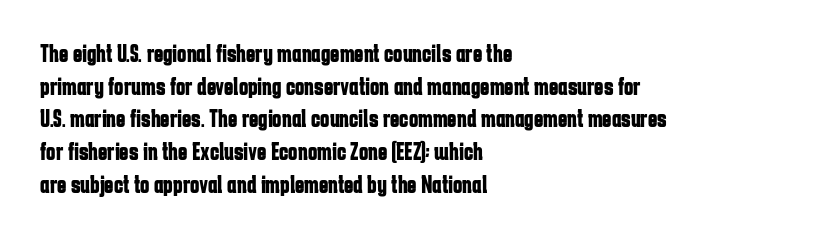
{"italic": "no", "bold": "yes", "underline": "no", "align": "left", "line_spacing": "normal", "line_spacing_ratio": 1.31, "letter_spacing": "normal", "letter_spacing_em": 0.0, "glyph_px": 25}
